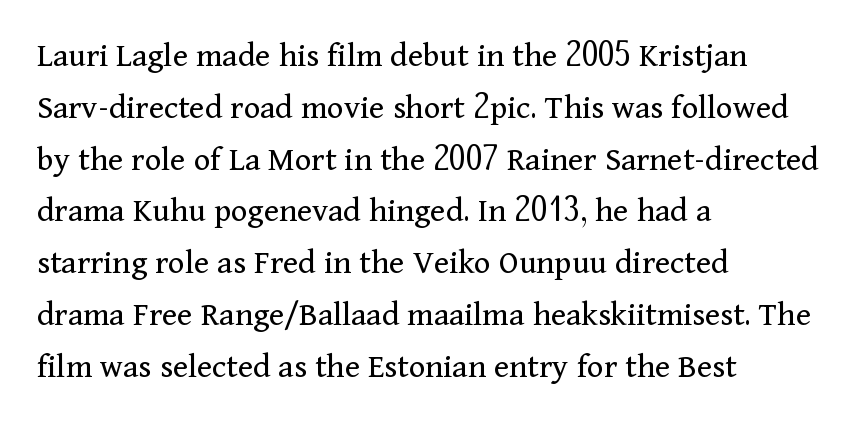
{"serif": "yes", "italic": "no", "bold": "no", "weight": "regular", "width": "normal", "stroke_contrast": "medium", "x_height": "medium", "monospaced": "no", "underline": "no", "align": "left", "line_spacing": "normal", "line_spacing_ratio": 1.48, "letter_spacing": "normal", "letter_spacing_em": 0.0, "glyph_px": 35}
